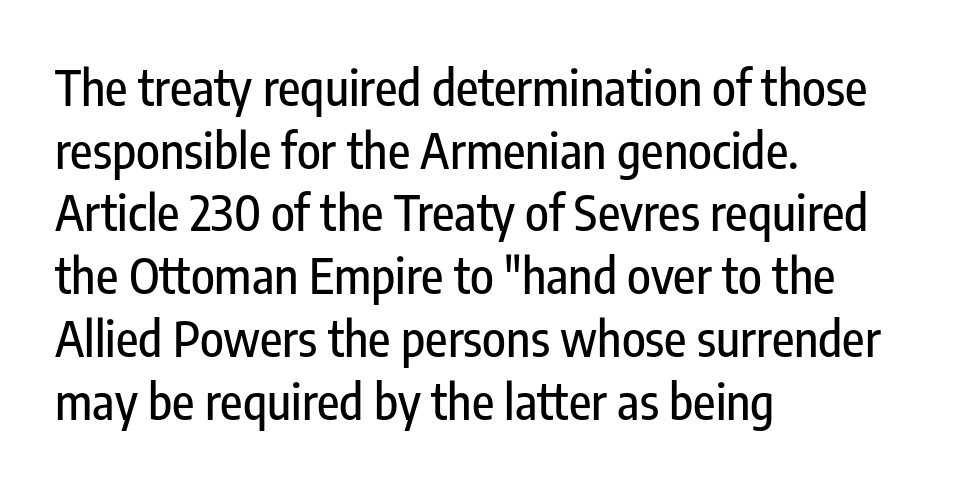
The image shows 49 px condensed sans-serif type, upright; set left-aligned, normal line spacing (1.28x), normal letter spacing, not underlined; low stroke contrast and a medium x-height.
